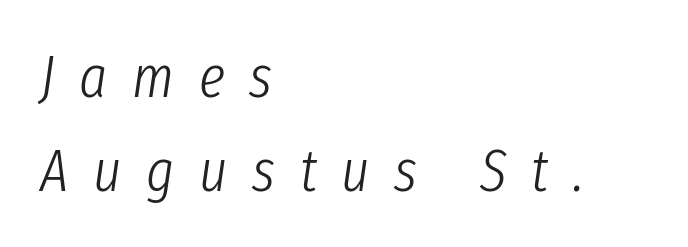
The image shows 60 px light, condensed type, italic (leaning right); set left-aligned, normal line spacing (1.56x), unusually wide letter spacing (+0.41 em), not underlined; low stroke contrast and a medium x-height.
